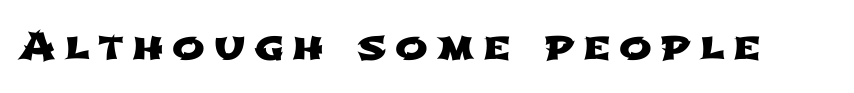
Q: Is the typeface a serif or a sans-serif typeface? A: Sans-serif.
Q: Is the text underlined? A: No.
Q: Is the spacing between letters normal or unusually wide? A: Unusually wide.
Q: Width (condensed, normal, or wide)? A: Wide.
Q: Stroke contrast? A: Low.
Q: x-height? A: Medium.
Q: Monospaced? A: No.
